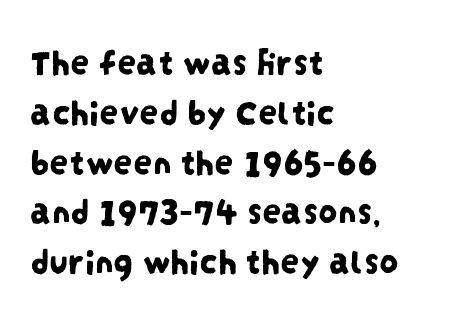
I'd call this a sans setting — the letters go barefoot. The space directly below the letters is spotless. Here the glyphs are tracked normally, forming tight word shapes. A typesetter would call this proportional, since set widths differ per character.
